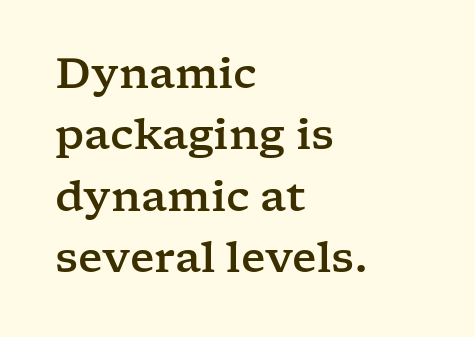
Q: Is the text italic (slanted)? A: No, it is upright.
Q: Is the typeface a serif or a sans-serif typeface? A: Serif.
Q: Is the text underlined? A: No.
Q: How is the paragraph aligned? A: Left-aligned.
Q: Is the spacing between letters normal or unusually wide? A: Normal.
Q: Is the spacing between lines tight, normal or loose? A: Normal.
Q: Width (condensed, normal, or wide)? A: Wide.
Q: Stroke contrast? A: Low.
Q: x-height? A: Medium.
Q: Monospaced? A: No.
